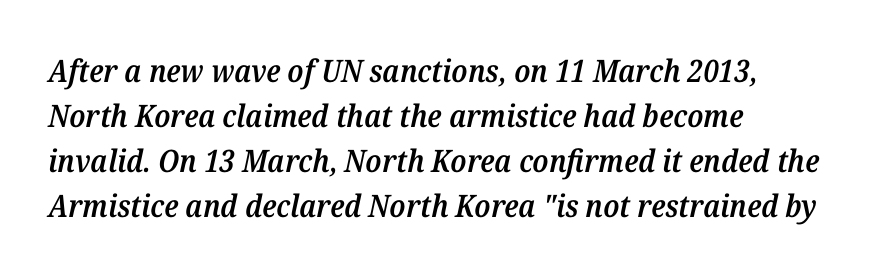
Clear beneath every line of the passage. Stems and bowls a touch heavier than normal — semibold. A typesetter would label this face a serif. This is oblique type, the kind used for emphasis or titles. Inter-character spacing is left at the font's built-in metrics. The paragraph has a hard left edge and a soft right edge.
